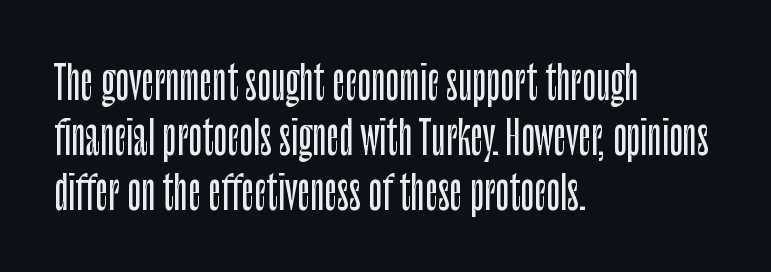
Any mark beneath the type? The region is blank. Regarding serifs, this sample does without them. Caption: standard tracking, unaltered. Line beginnings align vertically; line endings do not.
